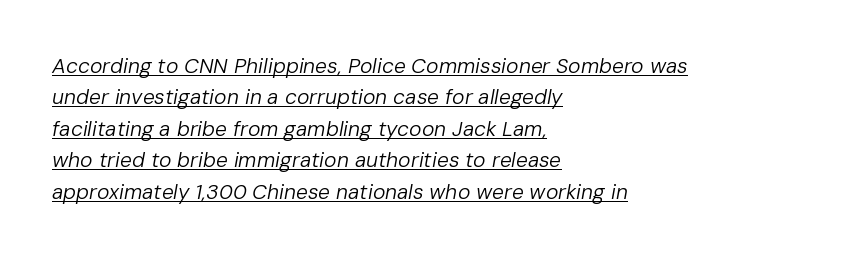
The image shows 21 px text type, italic (leaning right); set left-aligned, normal line spacing (1.5x), normal letter spacing, underlined.
